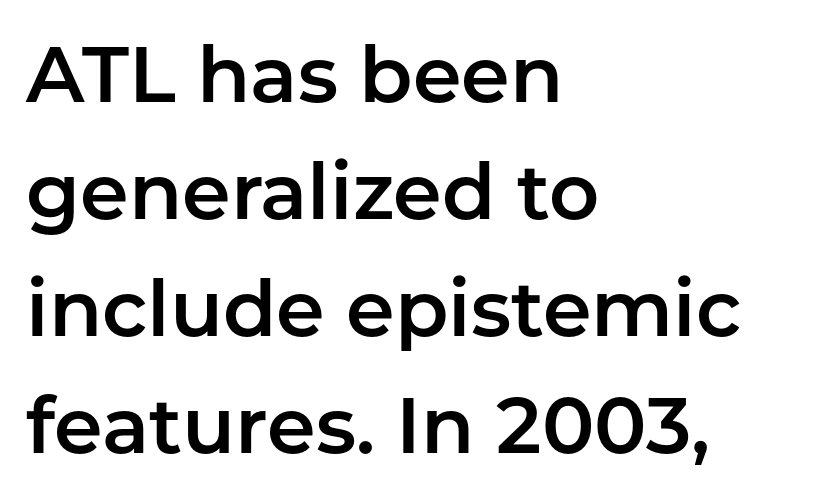
Q: Is the text italic (slanted)? A: No, it is upright.
Q: Is the typeface a serif or a sans-serif typeface? A: Sans-serif.
Q: Is the text underlined? A: No.
Q: How is the paragraph aligned? A: Left-aligned.
Q: Is the spacing between letters normal or unusually wide? A: Normal.
Q: Is the spacing between lines tight, normal or loose? A: Normal.
Q: Width (condensed, normal, or wide)? A: Normal.
Q: Stroke contrast? A: Low.
Q: x-height? A: Medium.
Q: Monospaced? A: No.
